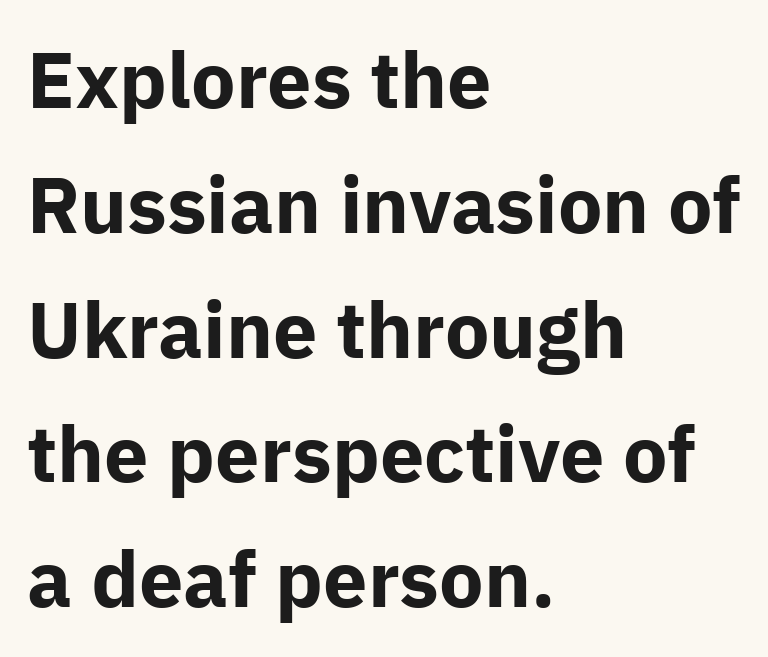
{"serif": "no", "italic": "no", "bold": "yes", "weight": "bold", "width": "normal", "stroke_contrast": "low", "x_height": "medium", "monospaced": "no", "underline": "no", "align": "left", "line_spacing": "normal", "line_spacing_ratio": 1.58, "letter_spacing": "normal", "letter_spacing_em": 0.0, "glyph_px": 79}
